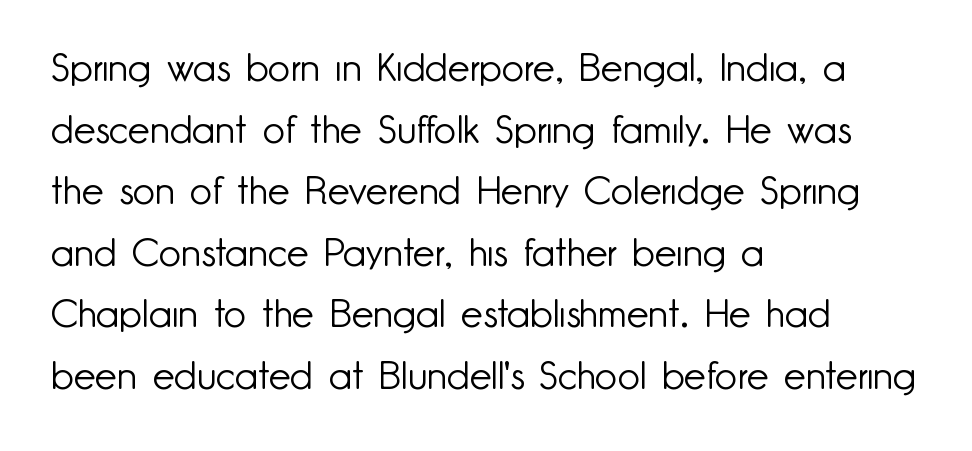
The image shows 39 px light sans-serif type, upright; set left-aligned, normal line spacing (1.58x), normal letter spacing, not underlined; low stroke contrast and a small x-height.
